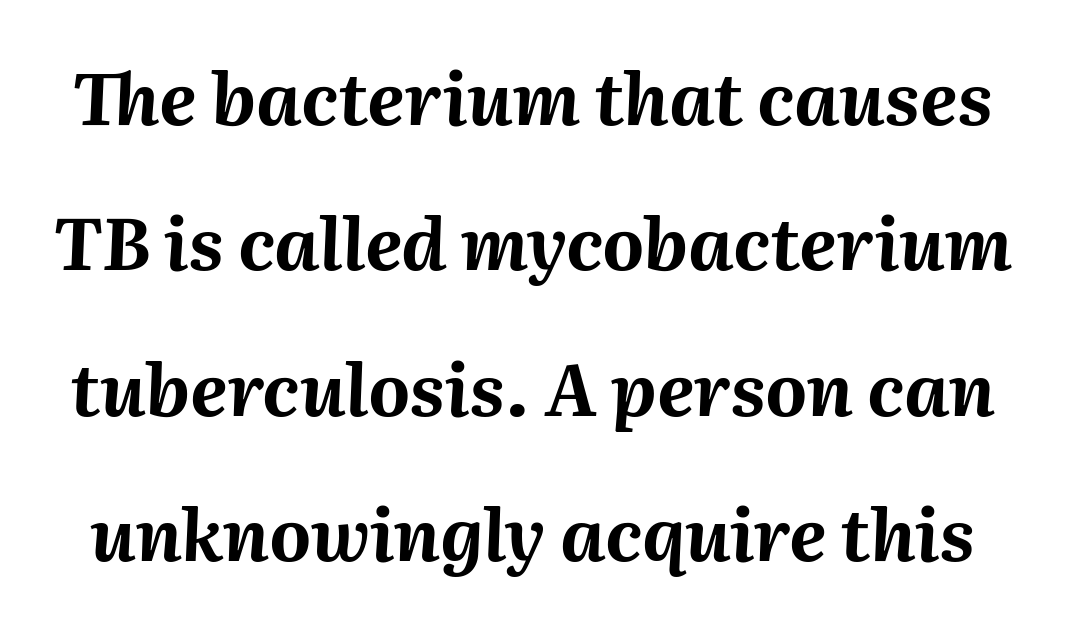
{"italic": "yes", "lean": "right", "slant_degrees": 2, "bold": "yes", "weight": "bold", "width": "normal", "stroke_contrast": "medium", "x_height": "medium", "monospaced": "no", "underline": "no", "line_spacing": "loose", "line_spacing_ratio": 2.02, "letter_spacing": "normal", "letter_spacing_em": 0.0, "glyph_px": 72}
